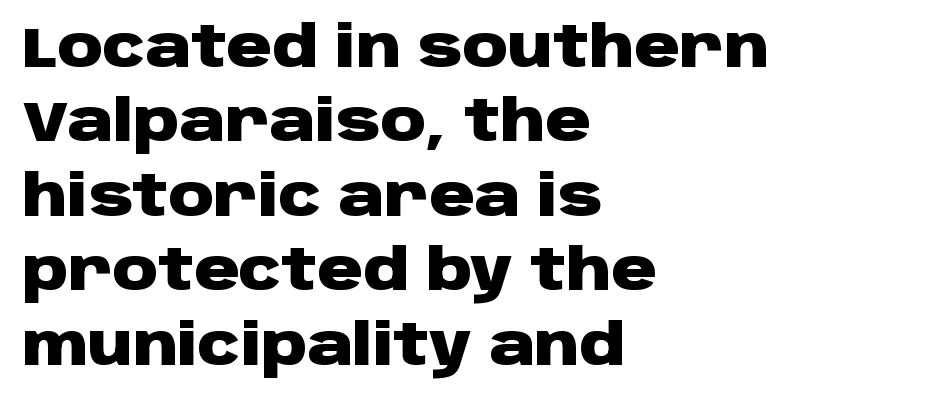
The image shows 56 px heavy, wide sans-serif type, upright; set left-aligned, normal line spacing (1.33x), normal letter spacing, not underlined; low stroke contrast and a large x-height.
